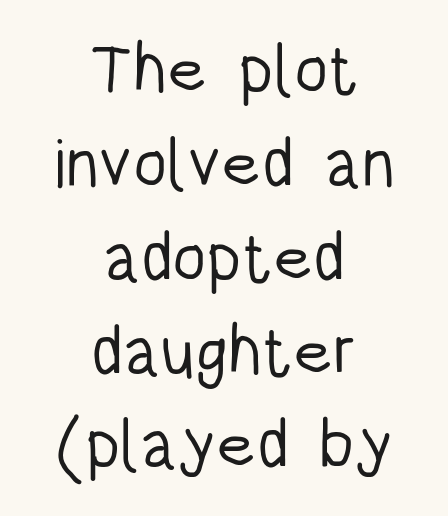
{"serif": "no", "italic": "no", "bold": "no", "weight": "light", "width": "condensed", "stroke_contrast": "low", "x_height": "large", "monospaced": "no", "underline": "no", "align": "center", "line_spacing": "normal", "line_spacing_ratio": 1.36, "letter_spacing": "normal", "letter_spacing_em": 0.0, "glyph_px": 69}
